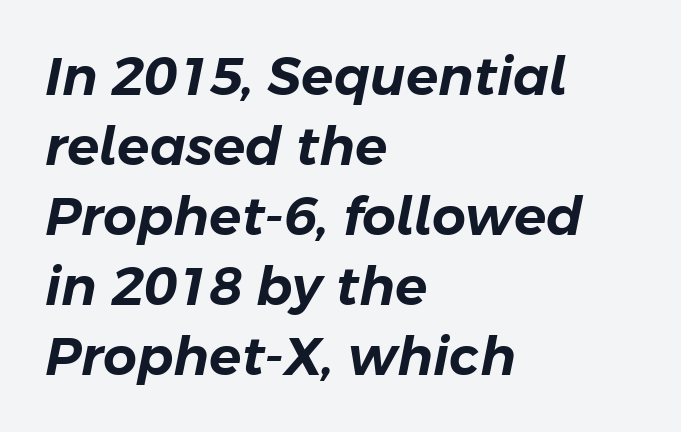
Q: Is the text italic (slanted)? A: Yes, it leans right by about 11 degrees.
Q: Is the text underlined? A: No.
Q: How is the paragraph aligned? A: Left-aligned.
Q: Is the spacing between letters normal or unusually wide? A: Normal.
Q: Is the spacing between lines tight, normal or loose? A: Normal.
Q: Width (condensed, normal, or wide)? A: Normal.
Q: Stroke contrast? A: Low.
Q: x-height? A: Medium.
Q: Monospaced? A: No.
